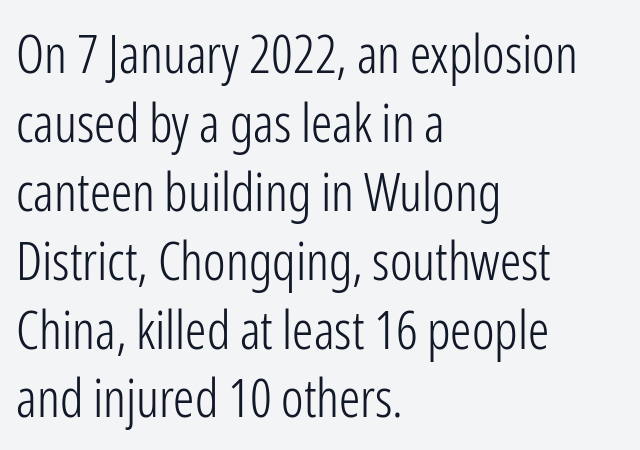
{"serif": "no", "italic": "no", "bold": "no", "weight": "light", "width": "condensed", "stroke_contrast": "low", "x_height": "medium", "monospaced": "no", "underline": "no", "align": "left", "line_spacing": "normal", "line_spacing_ratio": 1.3, "letter_spacing": "normal", "letter_spacing_em": 0.0, "glyph_px": 53}
